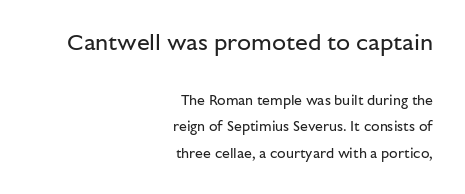
The image shows 23 px text type, upright; set right-aligned, line spacing 1.89x, normal letter spacing, not underlined; the first (top) block is 1.64x larger.
